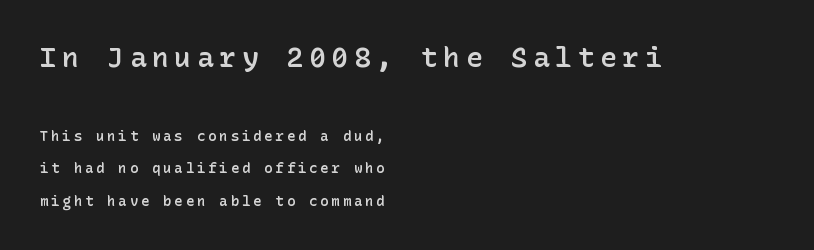
{"serif": "no", "italic": "no", "bold": "semi", "weight": "semibold", "width": "normal", "stroke_contrast": "low", "x_height": "medium", "underline": "no", "align": "left", "line_spacing": "loose", "line_spacing_ratio": 2.31, "letter_spacing": "wide", "letter_spacing_em": 0.2, "larger_block": "first", "size_ratio": 2.0, "glyph_px": 28}
